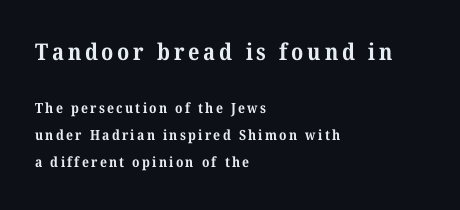
Q: Is the text bold? A: Yes.
Q: Is the text underlined? A: No.
Q: How is the paragraph aligned? A: Left-aligned.
Q: Is the spacing between lines tight, normal or loose? A: Loose.
Q: Which block of text is set in a larger size, the first (top) or the second (bottom)? A: The first (top) one.
